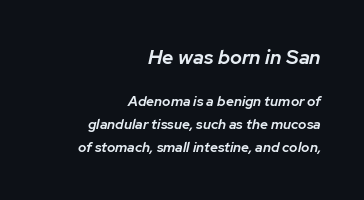
Every letter is mildly thick-stroked: semibold rather than bold. Honestly, the row spacing looks completely unremarkable. This sample is right-justified, so line beginnings fall wherever the words allow. An italicized treatment has been applied to the whole sample. Scale decreases going downward across the two blocks. The rendering keeps characters at their native spacing.
